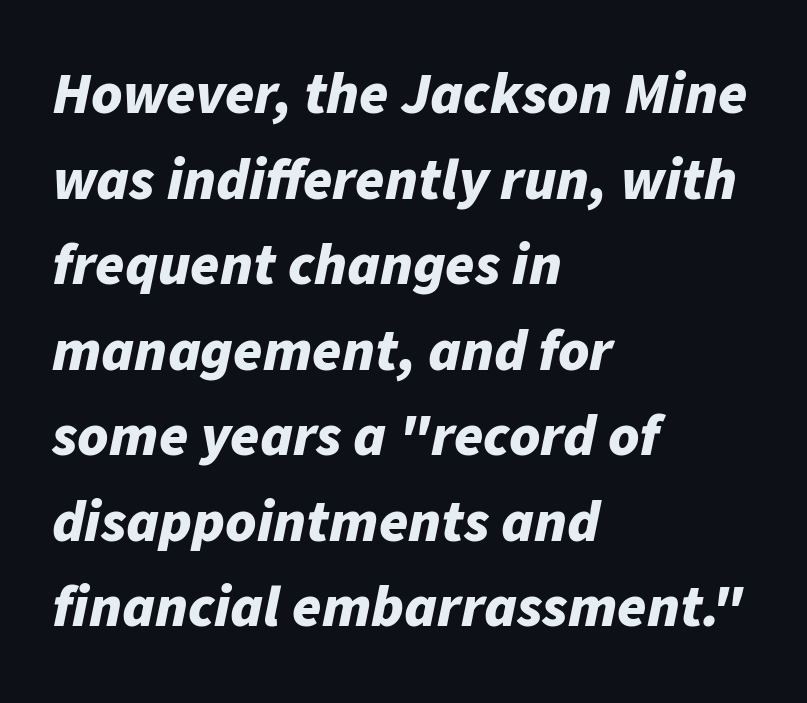
Q: Is the text bold? A: Yes.
Q: Is the text italic (slanted)? A: Yes, it leans right by about 11 degrees.
Q: Is the text underlined? A: No.
Q: How is the paragraph aligned? A: Left-aligned.
Q: Is the spacing between letters normal or unusually wide? A: Normal.
Q: Is the spacing between lines tight, normal or loose? A: Normal.
Q: Width (condensed, normal, or wide)? A: Normal.
Q: Stroke contrast? A: Low.
Q: x-height? A: Medium.
Q: Monospaced? A: No.
